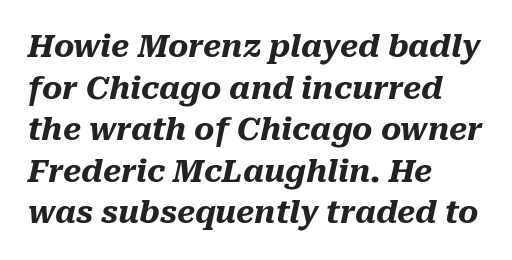
Yep, that's italic — everything's leaning. The lines sit at an ordinary, default distance from one another. The strokes are fattened all the way to bold. Character widths vary here, with narrow letters taking less room than wide ones. Just letters on the line, the space beneath them empty. These lines stack with their left ends in a neat column.
